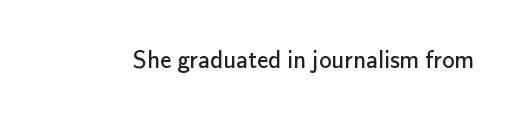
The rendering keeps characters at their native spacing. The font sits on the lighter half of the weight spectrum, regular included. Quick note: underline off. Is there any slant? The stems are plumb.
